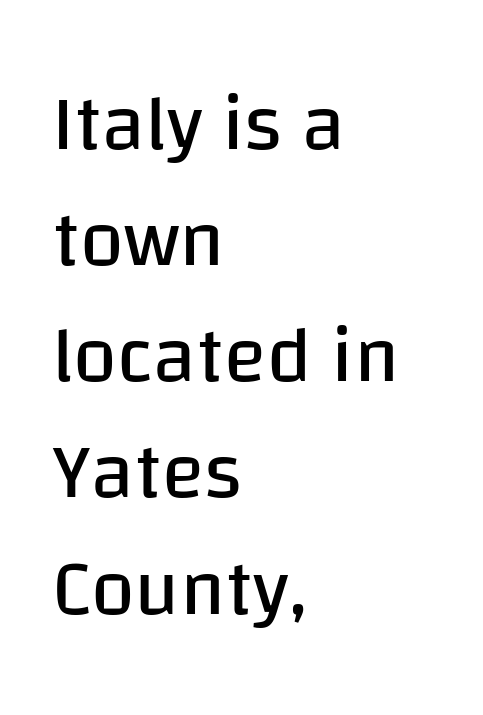
Nobody drew a line under any word here. The leading is moderate, giving the passage an even texture. Honestly, the letter spacing is just normal — you wouldn't notice it. Do the characters align in a grid? No, the font is proportional. One-word summary of the alignment: left.
